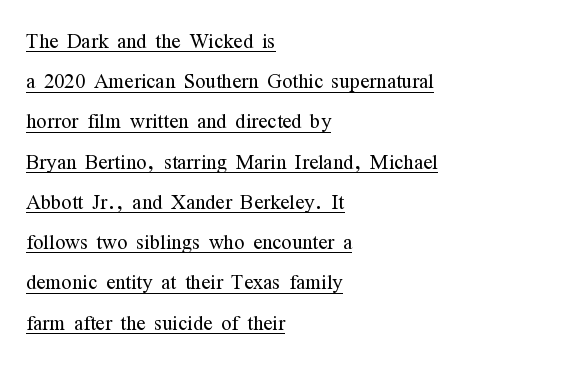
The image shows 27 px text type, upright; set left-aligned, normal line spacing (1.49x), normal letter spacing, underlined.
